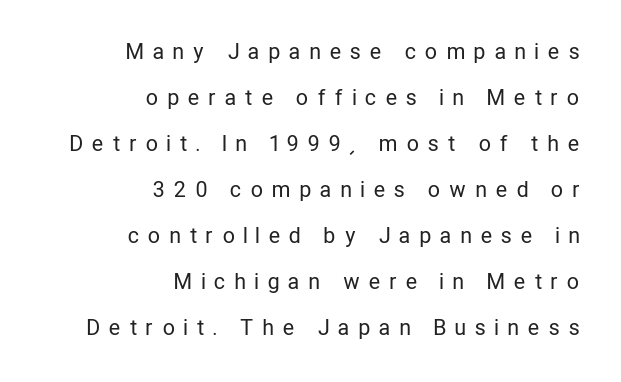
Q: Is the text bold? A: No.
Q: Is the text italic (slanted)? A: No, it is upright.
Q: Is the text underlined? A: No.
Q: How is the paragraph aligned? A: Right-aligned.
Q: Is the spacing between letters normal or unusually wide? A: Unusually wide.
Q: Is the spacing between lines tight, normal or loose? A: Loose.
